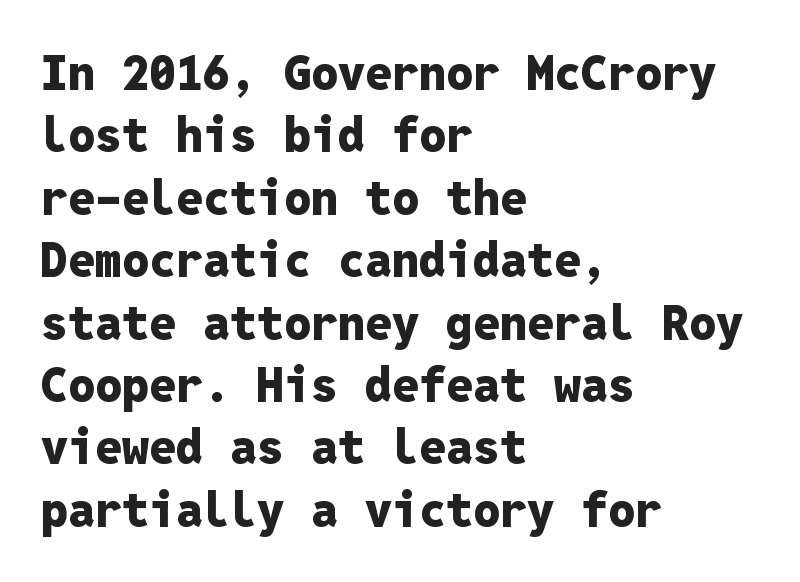
Q: Is the text bold? A: Yes.
Q: Is the text italic (slanted)? A: No, it is upright.
Q: Is the typeface a serif or a sans-serif typeface? A: Sans-serif.
Q: Is the text underlined? A: No.
Q: How is the paragraph aligned? A: Left-aligned.
Q: Is the spacing between letters normal or unusually wide? A: Normal.
Q: Is the spacing between lines tight, normal or loose? A: Normal.
Q: Width (condensed, normal, or wide)? A: Normal.
Q: Stroke contrast? A: Low.
Q: x-height? A: Medium.
Q: Monospaced? A: Yes.
